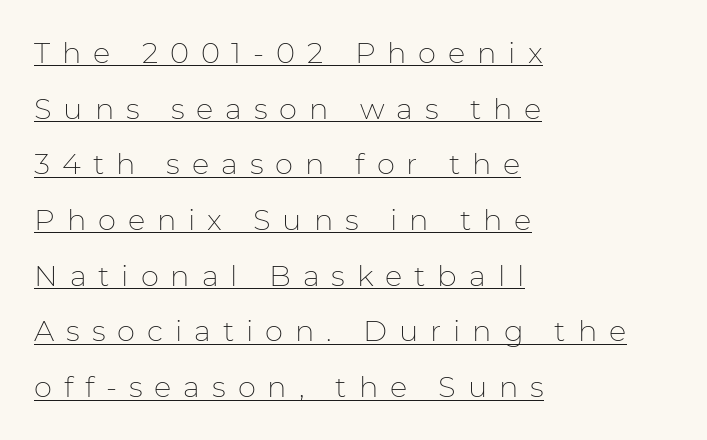
This sample uses a sans-serif face. The lines are quadded left. Think standard paragraph weight, or any step lighter than that. Each letter keeps its own natural width here, so spacing adapts to shape. You could fit nearly another row in the gap between these rows. Do the letters lean? They stand straight.
